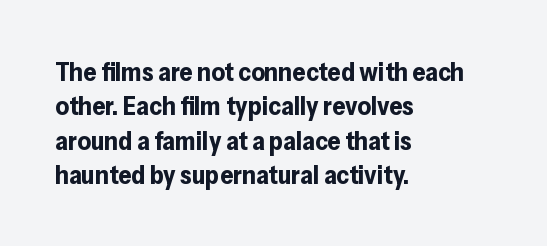
{"italic": "no", "bold": "yes", "underline": "no", "align": "left", "line_spacing": "normal", "line_spacing_ratio": 1.32, "letter_spacing": "normal", "letter_spacing_em": 0.0, "glyph_px": 26}
